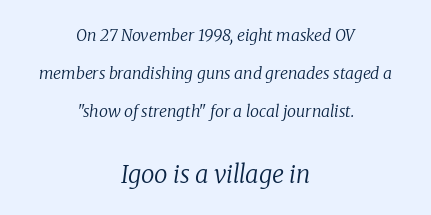
Q: Is the text bold? A: No.
Q: Is the text italic (slanted)? A: Yes, it leans right by about 8 degrees.
Q: Is the text underlined? A: No.
Q: How is the paragraph aligned? A: Centered.
Q: Is the spacing between letters normal or unusually wide? A: Normal.
Q: Is the spacing between lines tight, normal or loose? A: Loose.
Q: Which block of text is set in a larger size, the first (top) or the second (bottom)? A: The second (bottom) one.
